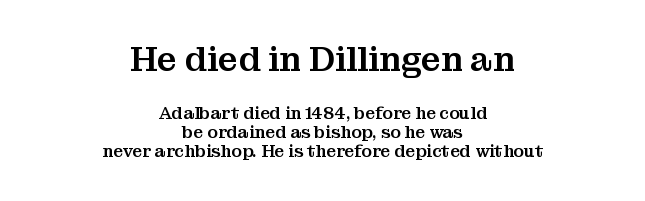
Q: Is the text italic (slanted)? A: No, it is upright.
Q: Is the typeface a serif or a sans-serif typeface? A: Serif.
Q: Is the text underlined? A: No.
Q: How is the paragraph aligned? A: Centered.
Q: Is the spacing between letters normal or unusually wide? A: Normal.
Q: Is the spacing between lines tight, normal or loose? A: Tight.
Q: Which block of text is set in a larger size, the first (top) or the second (bottom)? A: The first (top) one.
Q: Width (condensed, normal, or wide)? A: Normal.
Q: Stroke contrast? A: Medium.
Q: x-height? A: Medium.
Q: Monospaced? A: No.
